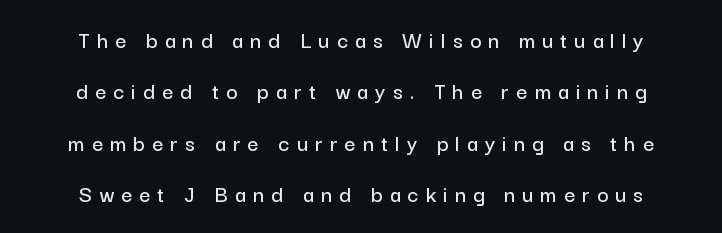
Q: Is the text italic (slanted)? A: No, it is upright.
Q: Is the text underlined? A: No.
Q: How is the paragraph aligned? A: Centered.
Q: Is the spacing between letters normal or unusually wide? A: Unusually wide.
Q: Is the spacing between lines tight, normal or loose? A: Loose.
